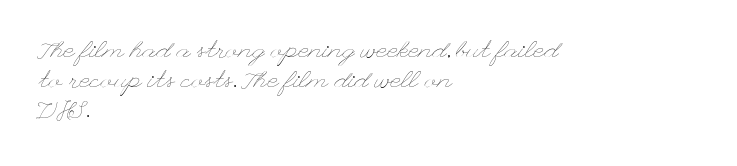
Q: Is the text bold? A: No.
Q: Is the text italic (slanted)? A: Yes.
Q: Is the text underlined? A: No.
Q: How is the paragraph aligned? A: Left-aligned.
Q: Is the spacing between letters normal or unusually wide? A: Normal.
Q: Is the spacing between lines tight, normal or loose? A: Normal.
